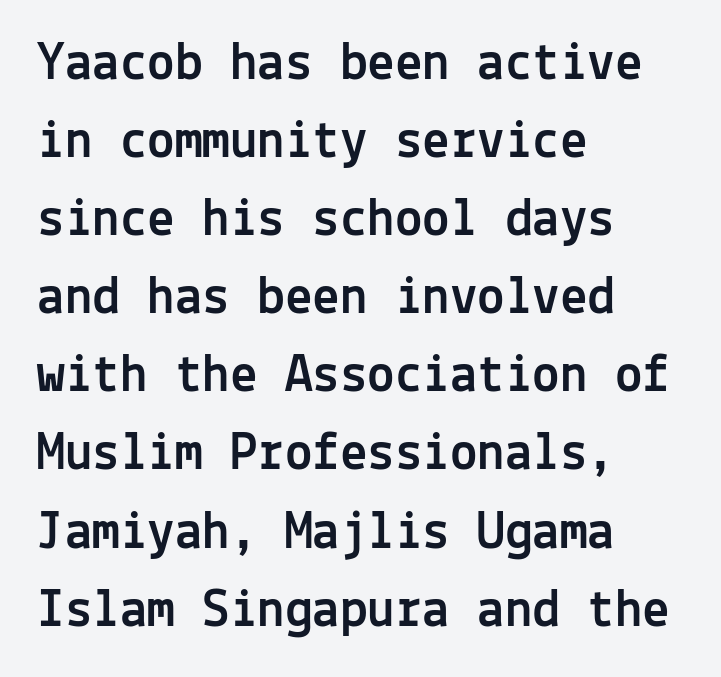
It's the straight-up-and-down kind of type. These lines are composed in type without serifs. Unmarked baselines from the first word to the last. Between one letter and the next there's only the usual sliver of space. Is this a fixed-width face? Yes — each glyph sits in an identical cell. Does the leading feel generous? No, just average.
